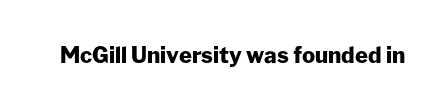
{"italic": "no", "bold": "yes", "underline": "no", "letter_spacing": "normal", "letter_spacing_em": 0.0, "glyph_px": 22}
